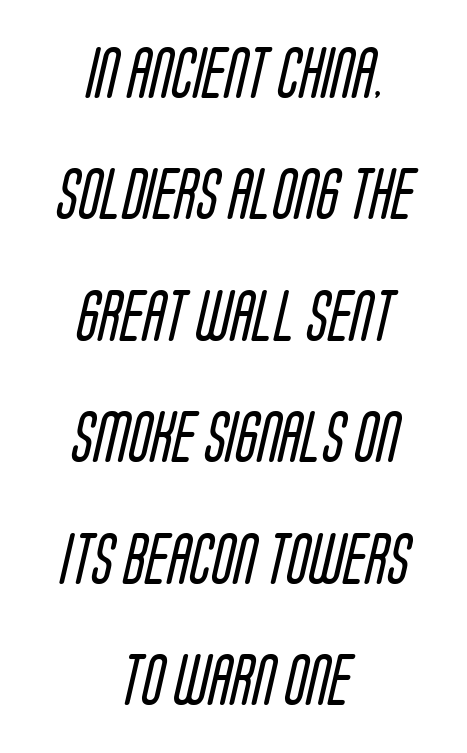
The image shows 51 px regular-weight, condensed sans-serif type; set centered, loose line spacing (2.38x), normal letter spacing, not underlined; low stroke contrast and a large x-height.
